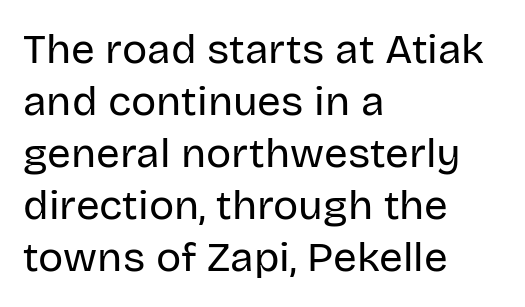
Q: Is the text bold? A: No.
Q: Is the text italic (slanted)? A: No, it is upright.
Q: Is the typeface a serif or a sans-serif typeface? A: Sans-serif.
Q: Is the text underlined? A: No.
Q: How is the paragraph aligned? A: Left-aligned.
Q: Is the spacing between letters normal or unusually wide? A: Normal.
Q: Width (condensed, normal, or wide)? A: Normal.
Q: Stroke contrast? A: Low.
Q: x-height? A: Large.
Q: Monospaced? A: No.
